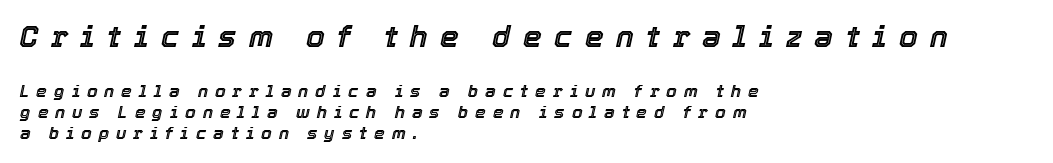
{"italic": "yes", "lean": "right", "slant_degrees": 12, "width": "normal", "x_height": "medium", "monospaced": "no", "underline": "no", "align": "left", "line_spacing_ratio": 1.23, "letter_spacing": "wide", "letter_spacing_em": 0.41, "larger_block": "first", "size_ratio": 1.76, "glyph_px": 30}
